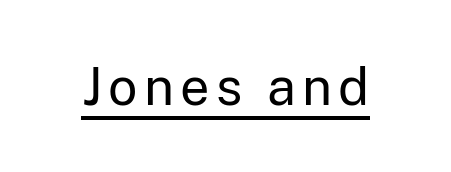
Q: Is the text bold? A: No.
Q: Is the text italic (slanted)? A: No, it is upright.
Q: Is the typeface a serif or a sans-serif typeface? A: Sans-serif.
Q: Is the text underlined? A: Yes.
Q: Width (condensed, normal, or wide)? A: Normal.
Q: Stroke contrast? A: Low.
Q: x-height? A: Medium.
Q: Monospaced? A: No.
